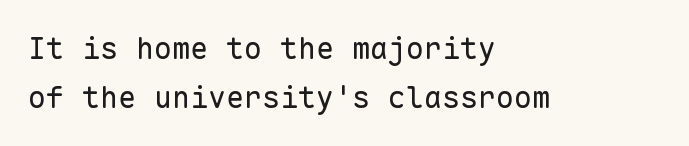
{"serif": "no", "italic": "no", "bold": "no", "weight": "regular", "width": "normal", "stroke_contrast": "low", "x_height": "medium", "monospaced": "yes", "underline": "no", "align": "left", "line_spacing": "normal", "line_spacing_ratio": 1.65, "letter_spacing": "normal", "letter_spacing_em": 0.0, "glyph_px": 30}
